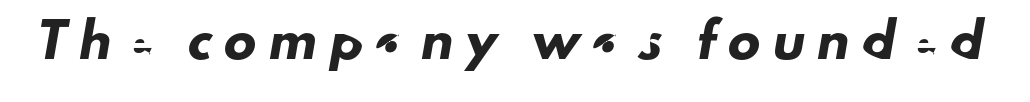
The image shows 32 px sans-serif type; set unusually wide letter spacing (+0.41 em), not underlined; low stroke contrast and a small x-height.
